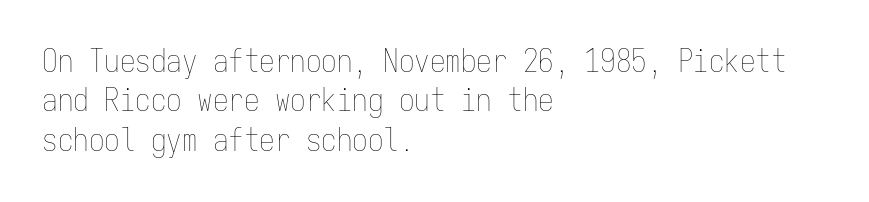
{"italic": "no", "bold": "no", "weight": "thin", "width": "condensed", "stroke_contrast": "low", "x_height": "medium", "monospaced": "yes", "underline": "no", "align": "left", "line_spacing": "normal", "line_spacing_ratio": 1.27, "letter_spacing": "normal", "letter_spacing_em": 0.0, "glyph_px": 31}
